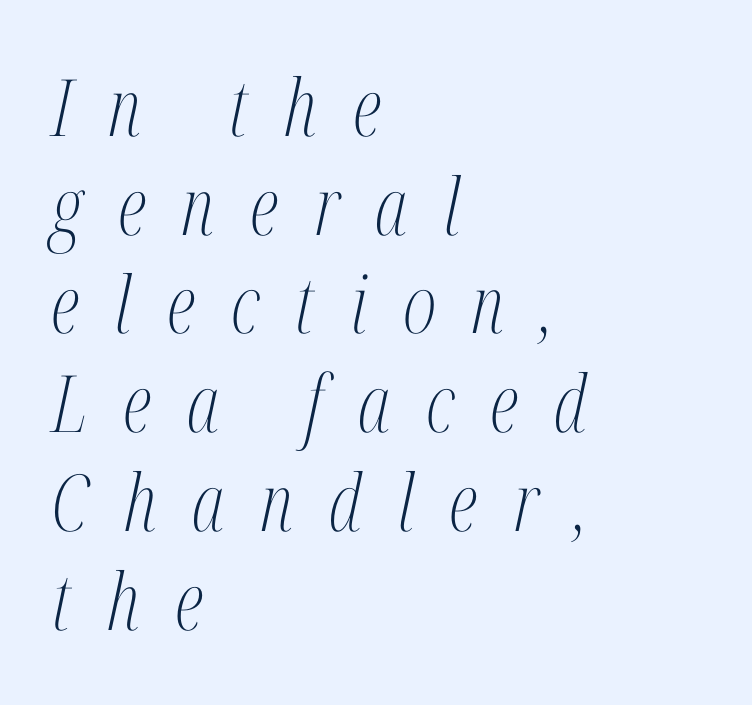
Q: Is the text bold? A: No.
Q: Is the text italic (slanted)? A: Yes, it leans right by about 12 degrees.
Q: Is the typeface a serif or a sans-serif typeface? A: Serif.
Q: Is the text underlined? A: No.
Q: How is the paragraph aligned? A: Left-aligned.
Q: Is the spacing between letters normal or unusually wide? A: Unusually wide.
Q: Is the spacing between lines tight, normal or loose? A: Normal.
Q: Width (condensed, normal, or wide)? A: Condensed.
Q: Stroke contrast? A: Medium.
Q: x-height? A: Medium.
Q: Monospaced? A: No.
